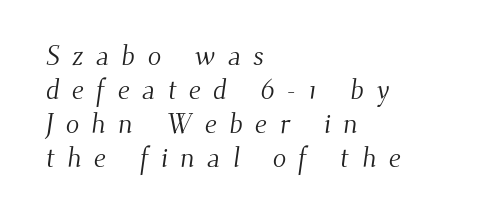
Underline: absent. The letters look calm and open, with moderate or lighter stems. Layout note: lines flush left. Each letter's strokes conclude with small projecting serifs.
